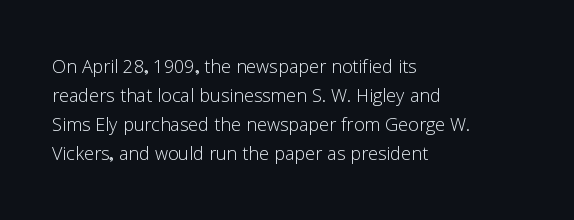
Q: Is the text bold? A: No.
Q: Is the text italic (slanted)? A: No, it is upright.
Q: Is the text underlined? A: No.
Q: How is the paragraph aligned? A: Left-aligned.
Q: Is the spacing between letters normal or unusually wide? A: Normal.
